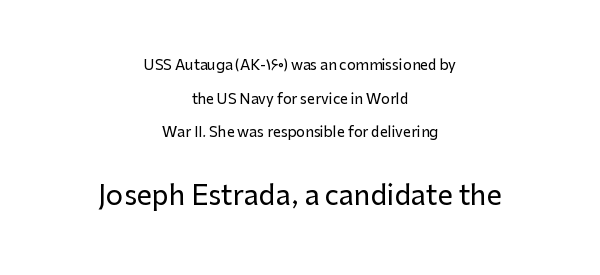
Q: Is the text italic (slanted)? A: No, it is upright.
Q: Is the text underlined? A: No.
Q: How is the paragraph aligned? A: Centered.
Q: Is the spacing between letters normal or unusually wide? A: Normal.
Q: Is the spacing between lines tight, normal or loose? A: Loose.
Q: Which block of text is set in a larger size, the first (top) or the second (bottom)? A: The second (bottom) one.
